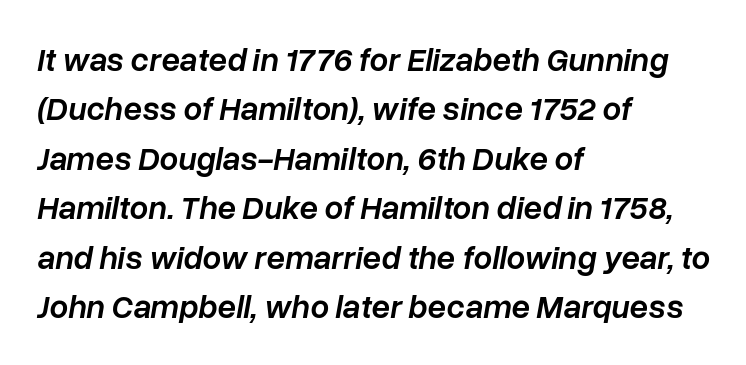
The image shows 33 px semibold type, italic (leaning right); set left-aligned, normal line spacing (1.5x), normal letter spacing, not underlined; low stroke contrast and a medium x-height.
